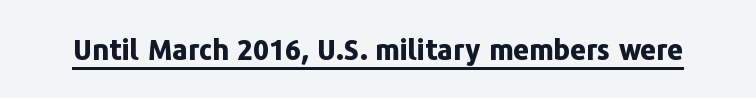
These lines are composed in type without serifs. How are the letters spaced? Ordinarily, with no added tracking. Caption: bold face, heavy strokes. This is underlined copy, the kind a proofreader might mark for attention. This sample uses an upright cut, with every glyph sitting square on the baseline. Each letter keeps its own natural width here, so spacing adapts to shape.
